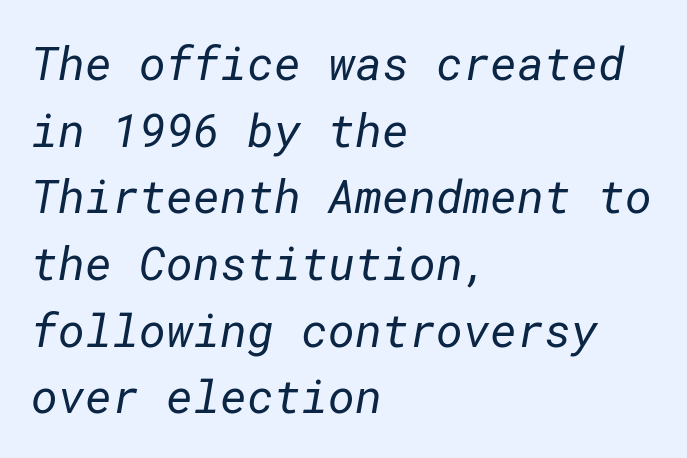
The image shows 46 px regular-weight sans-serif type; set left-aligned, normal line spacing (1.45x), normal letter spacing, not underlined; low stroke contrast and a medium x-height.
